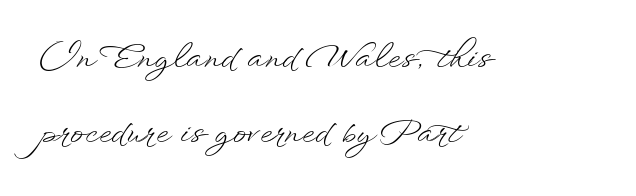
Q: Is the text bold? A: No.
Q: Is the text italic (slanted)? A: Yes.
Q: Is the text underlined? A: No.
Q: How is the paragraph aligned? A: Left-aligned.
Q: Is the spacing between letters normal or unusually wide? A: Normal.
Q: Is the spacing between lines tight, normal or loose? A: Loose.
Q: Width (condensed, normal, or wide)? A: Wide.
Q: Stroke contrast? A: Low.
Q: x-height? A: Small.
Q: Monospaced? A: No.
